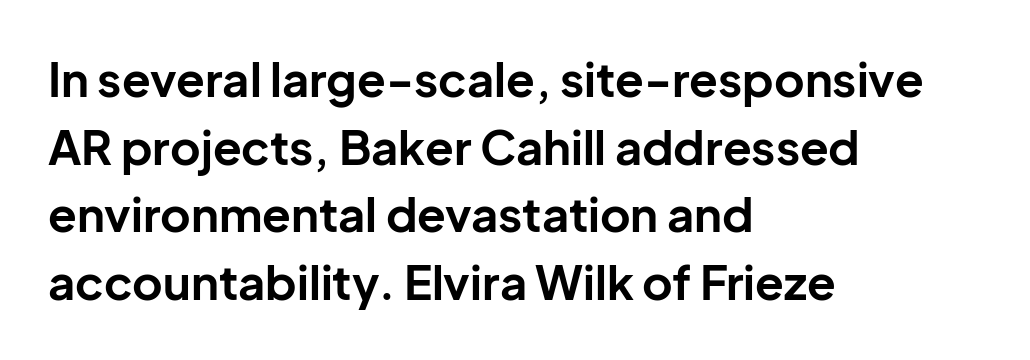
The letters advance in unequal steps, a hallmark of proportional type. Rows of type keep a routine distance in the vertical direction. As a designer I'd log this as weight 700, bold. Compared with a centered layout, this one pins lines to the left instead. The type is set solid horizontally, with unmodified tracking.
